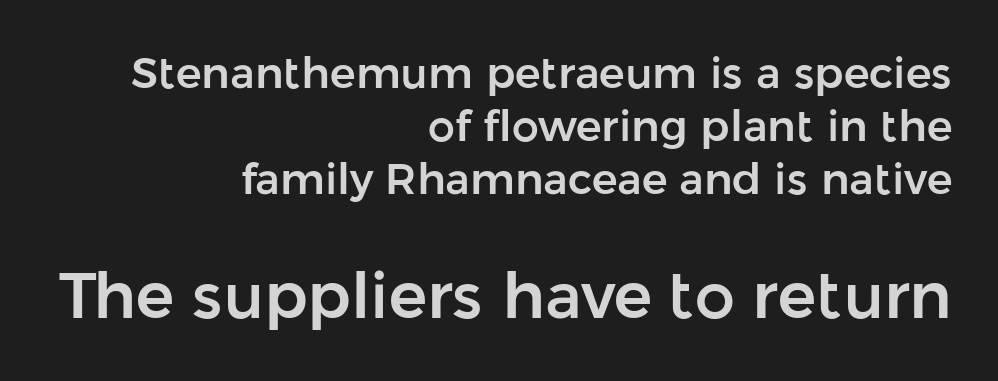
{"serif": "no", "italic": "no", "width": "normal", "stroke_contrast": "low", "x_height": "medium", "monospaced": "no", "underline": "no", "align": "right", "line_spacing_ratio": 1.23, "letter_spacing": "normal", "letter_spacing_em": 0.0, "larger_block": "second", "size_ratio": 1.49, "glyph_px": 64}
